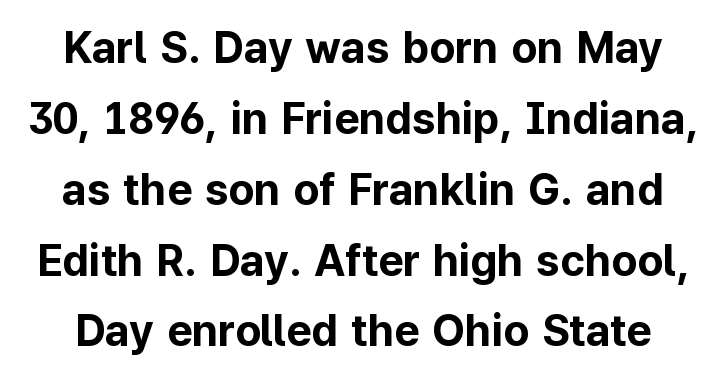
Q: Is the text bold? A: Yes.
Q: Is the text italic (slanted)? A: No, it is upright.
Q: Is the typeface a serif or a sans-serif typeface? A: Sans-serif.
Q: Is the text underlined? A: No.
Q: Is the spacing between letters normal or unusually wide? A: Normal.
Q: Is the spacing between lines tight, normal or loose? A: Normal.
Q: Width (condensed, normal, or wide)? A: Normal.
Q: Stroke contrast? A: Low.
Q: x-height? A: Medium.
Q: Monospaced? A: No.
